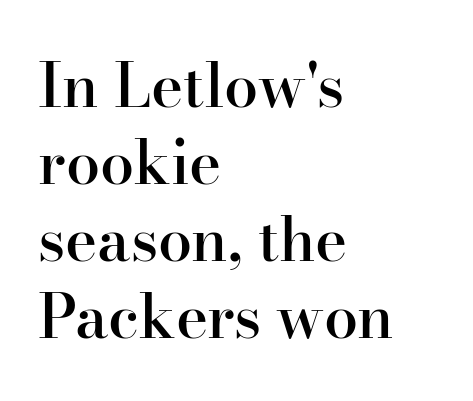
{"serif": "yes", "italic": "no", "bold": "semi", "weight": "semibold", "width": "normal", "stroke_contrast": "high", "x_height": "small", "monospaced": "no", "underline": "no", "align": "left", "line_spacing": "normal", "line_spacing_ratio": 1.26, "letter_spacing": "normal", "letter_spacing_em": 0.0, "glyph_px": 61}
